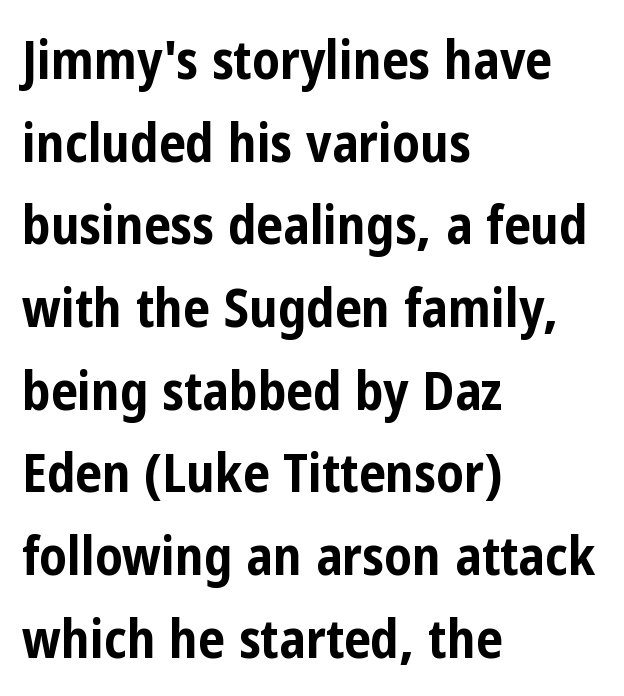
These lines are composed in type without serifs. Is this a fixed-width face? No — the glyphs have proportional, varying widths. Check under the words: just untouched page. Is the letter spacing exaggerated? No — it looks like the ordinary default. Rendered with straight, roman letterforms.
